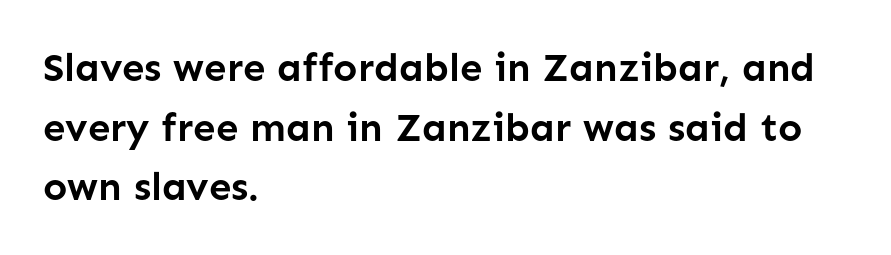
The image shows 40 px semibold sans-serif type, upright; set left-aligned, normal line spacing (1.49x), normal letter spacing, not underlined; low stroke contrast and a medium x-height.
